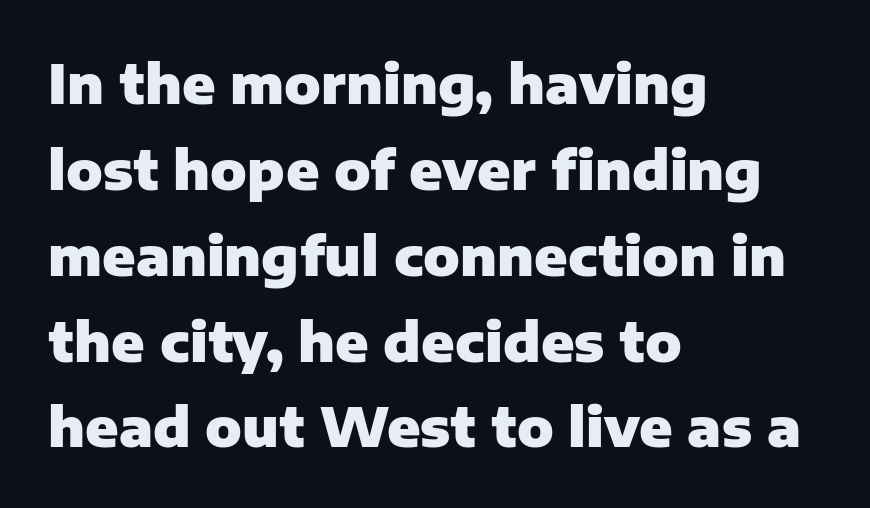
Q: Is the text bold? A: Yes.
Q: Is the text italic (slanted)? A: No, it is upright.
Q: Is the typeface a serif or a sans-serif typeface? A: Sans-serif.
Q: Is the text underlined? A: No.
Q: How is the paragraph aligned? A: Left-aligned.
Q: Is the spacing between letters normal or unusually wide? A: Normal.
Q: Is the spacing between lines tight, normal or loose? A: Normal.
Q: Width (condensed, normal, or wide)? A: Normal.
Q: Stroke contrast? A: Low.
Q: x-height? A: Medium.
Q: Monospaced? A: No.
